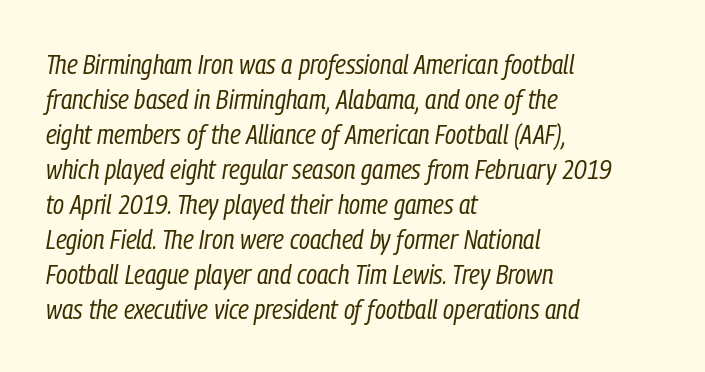
The image shows 28 px regular-weight, condensed type, italic (leaning right); set left-aligned, normal line spacing (1.25x), normal letter spacing, not underlined; low stroke contrast and a medium x-height.
